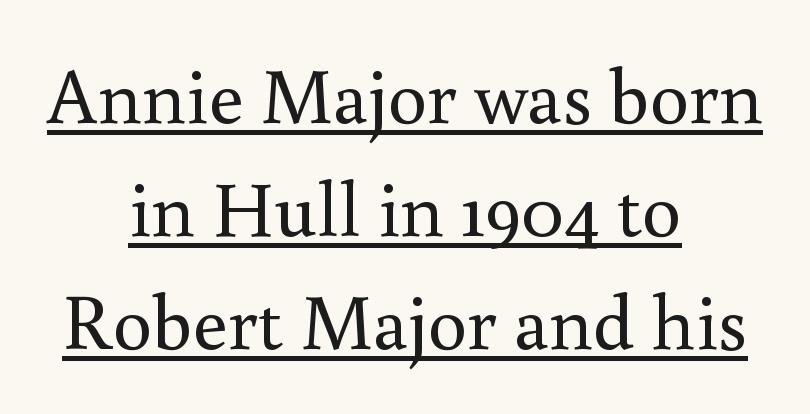
The paragraph shown floats in the horizontal middle. Does the lettering tilt? It doesn't — this is upright. Serif or sans? Serif — the stroke terminals have little feet. Line spacing here is normal. The letters advance in unequal steps, a hallmark of proportional type. Compared with typical body copy, the letter spacing here is the same.
